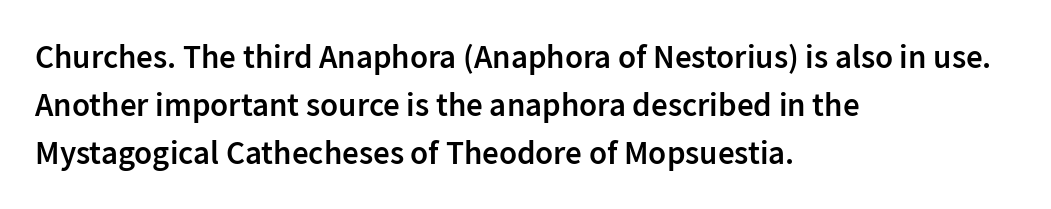
The image shows 33 px semibold sans-serif type, upright; set left-aligned, normal line spacing (1.45x), normal letter spacing, not underlined; low stroke contrast and a medium x-height.
